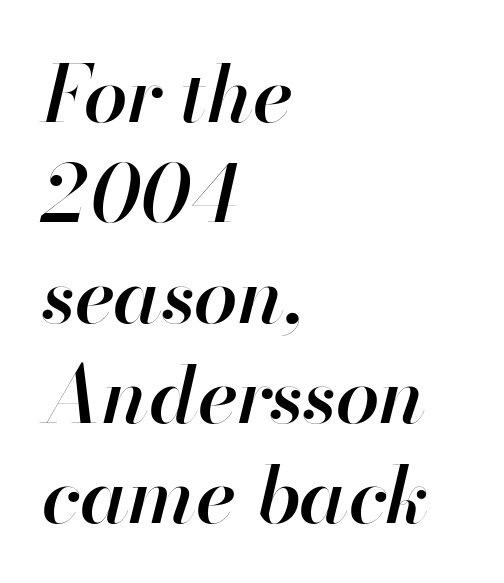
The image shows 79 px semibold type, italic (leaning right); set left-aligned, normal line spacing (1.27x), normal letter spacing, not underlined; high stroke contrast and a small x-height.
